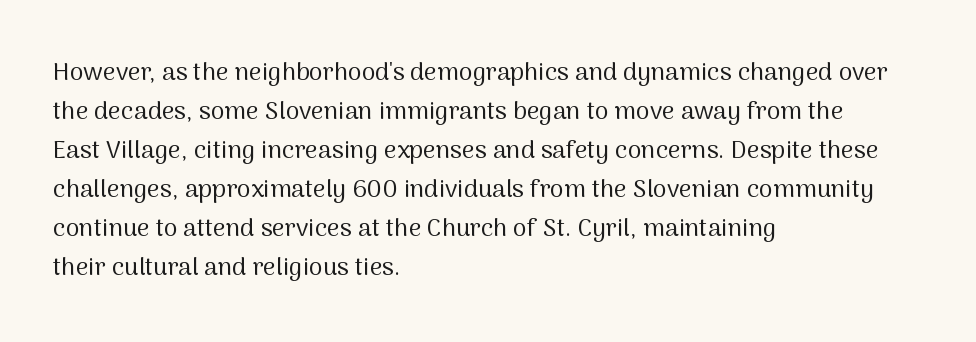
The image shows 25 px text type, upright; set left-aligned, normal line spacing (1.56x), normal letter spacing, not underlined.
